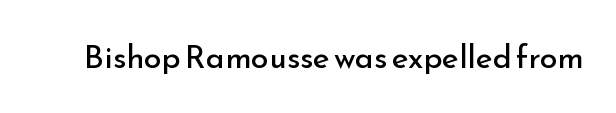
Q: Is the text bold? A: No.
Q: Is the text italic (slanted)? A: No, it is upright.
Q: Is the typeface a serif or a sans-serif typeface? A: Sans-serif.
Q: Is the text underlined? A: No.
Q: Is the spacing between letters normal or unusually wide? A: Normal.
Q: Width (condensed, normal, or wide)? A: Normal.
Q: Stroke contrast? A: Low.
Q: x-height? A: Small.
Q: Monospaced? A: No.
